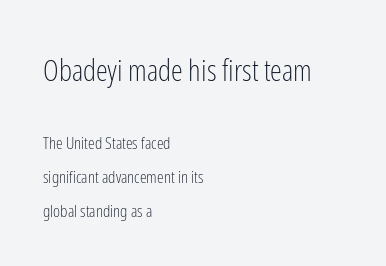
{"serif": "no", "italic": "no", "bold": "no", "weight": "light", "width": "condensed", "stroke_contrast": "low", "x_height": "medium", "monospaced": "no", "underline": "no", "align": "left", "line_spacing": "loose", "line_spacing_ratio": 2.0, "letter_spacing": "normal", "letter_spacing_em": 0.0, "larger_block": "first", "size_ratio": 1.76, "glyph_px": 30}
